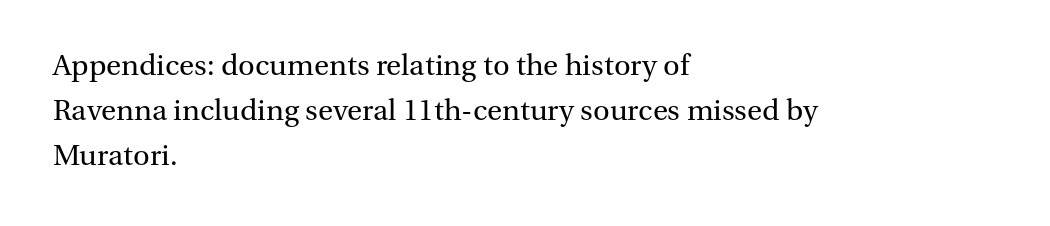
{"serif": "yes", "italic": "no", "bold": "no", "weight": "regular", "width": "normal", "stroke_contrast": "medium", "x_height": "medium", "monospaced": "no", "underline": "no", "align": "left", "line_spacing": "normal", "line_spacing_ratio": 1.55, "letter_spacing": "normal", "letter_spacing_em": 0.0, "glyph_px": 29}
